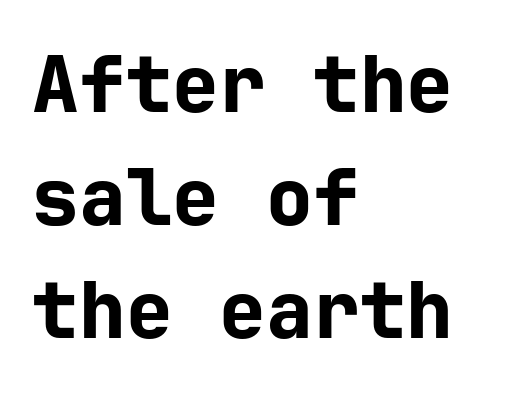
The image shows 78 px bold sans-serif type, upright; set left-aligned, normal line spacing (1.45x), normal letter spacing, not underlined; low stroke contrast and a medium x-height.
